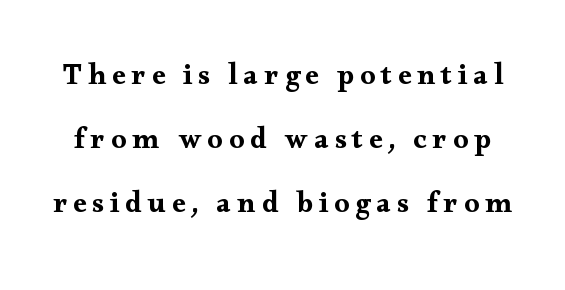
{"serif": "yes", "italic": "no", "width": "wide", "stroke_contrast": "medium", "x_height": "small", "monospaced": "no", "underline": "no", "line_spacing": "loose", "line_spacing_ratio": 2.13, "letter_spacing": "wide", "letter_spacing_em": 0.2, "glyph_px": 30}
